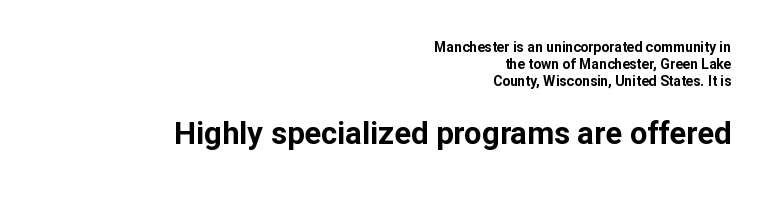
{"serif": "no", "italic": "no", "bold": "yes", "weight": "bold", "width": "normal", "stroke_contrast": "low", "x_height": "medium", "monospaced": "no", "underline": "no", "align": "right", "line_spacing_ratio": 1.22, "letter_spacing": "normal", "letter_spacing_em": 0.0, "larger_block": "second", "size_ratio": 2.21, "glyph_px": 31}
